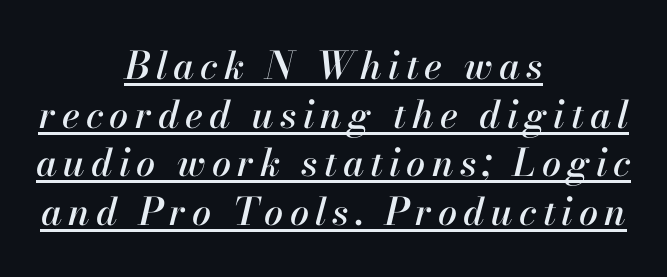
Q: Is the text italic (slanted)? A: Yes, it leans right by about 13 degrees.
Q: Is the text underlined? A: Yes.
Q: How is the paragraph aligned? A: Centered.
Q: Is the spacing between lines tight, normal or loose? A: Normal.
Q: Width (condensed, normal, or wide)? A: Normal.
Q: Stroke contrast? A: High.
Q: x-height? A: Small.
Q: Monospaced? A: No.
